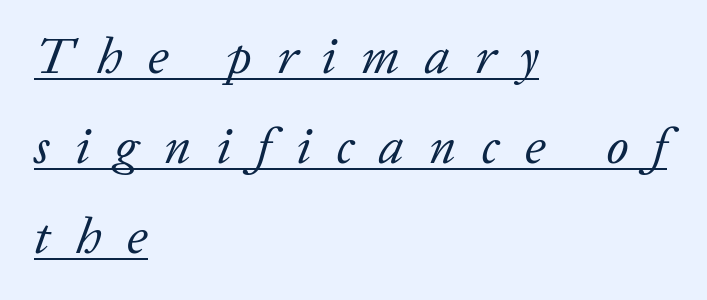
The image shows 51 px regular-weight serif type, italic (leaning right); set left-aligned, line spacing 1.76x, unusually wide letter spacing (+0.49 em), underlined; low stroke contrast and a medium x-height.
